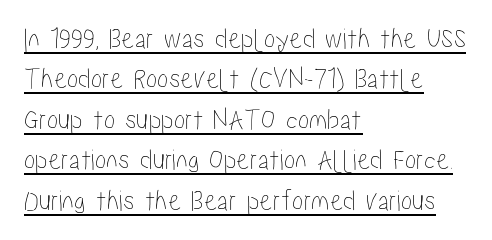
Do the characters align in a grid? No, the font is proportional. The setting favours the left margin, as ordinary paragraphs usually do. The vertical gap from one line to the next is medium. The letterforms sit shoulder to shoulder at normal distance.
